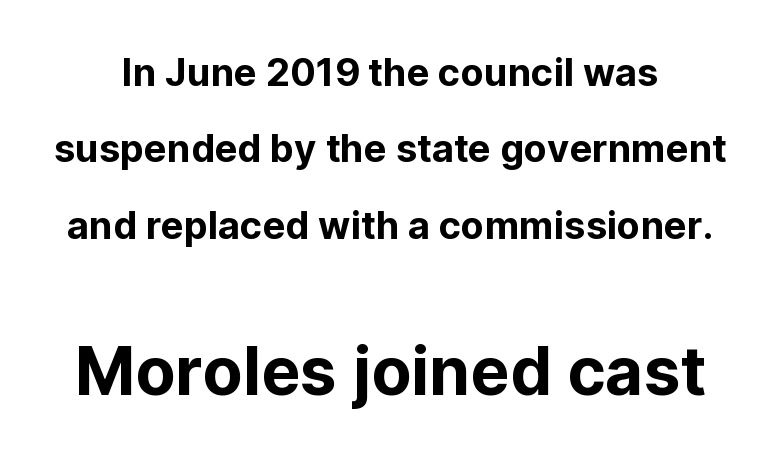
Q: Is the text italic (slanted)? A: No, it is upright.
Q: Is the typeface a serif or a sans-serif typeface? A: Sans-serif.
Q: Is the text underlined? A: No.
Q: Is the spacing between letters normal or unusually wide? A: Normal.
Q: Is the spacing between lines tight, normal or loose? A: Loose.
Q: Which block of text is set in a larger size, the first (top) or the second (bottom)? A: The second (bottom) one.
Q: Width (condensed, normal, or wide)? A: Normal.
Q: Stroke contrast? A: Low.
Q: x-height? A: Medium.
Q: Monospaced? A: No.
